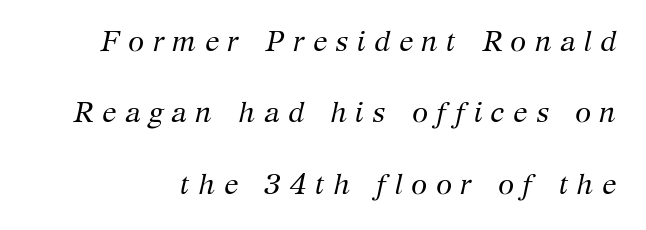
Q: Is the text bold? A: No.
Q: Is the text italic (slanted)? A: Yes, it leans right by about 12 degrees.
Q: Is the typeface a serif or a sans-serif typeface? A: Serif.
Q: Is the text underlined? A: No.
Q: Is the spacing between letters normal or unusually wide? A: Unusually wide.
Q: Is the spacing between lines tight, normal or loose? A: Loose.
Q: Width (condensed, normal, or wide)? A: Normal.
Q: Stroke contrast? A: Medium.
Q: x-height? A: Medium.
Q: Monospaced? A: No.
